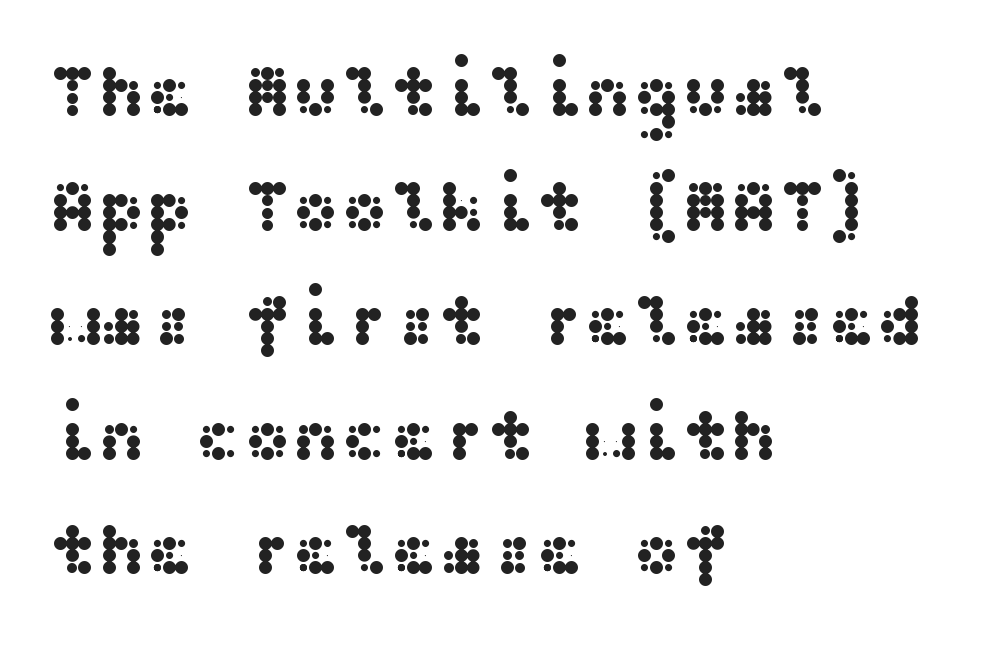
Q: Is the text italic (slanted)? A: No, it is upright.
Q: Is the typeface a serif or a sans-serif typeface? A: Sans-serif.
Q: Is the text underlined? A: No.
Q: How is the paragraph aligned? A: Left-aligned.
Q: Is the spacing between letters normal or unusually wide? A: Normal.
Q: Is the spacing between lines tight, normal or loose? A: Normal.
Q: Width (condensed, normal, or wide)? A: Wide.
Q: Stroke contrast? A: Medium.
Q: x-height? A: Medium.
